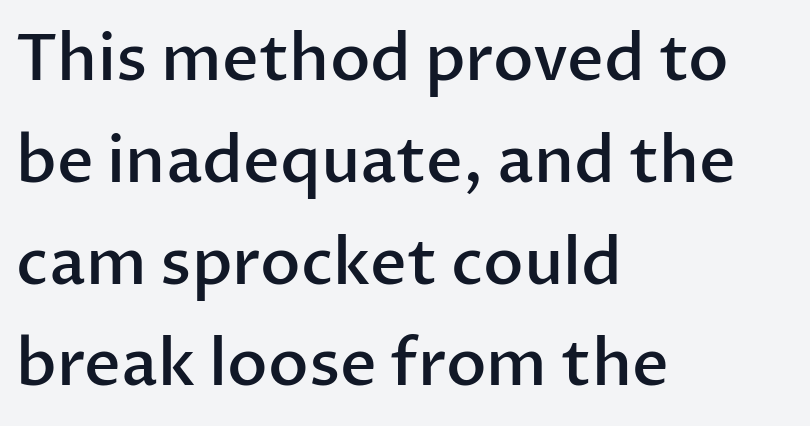
{"serif": "no", "italic": "no", "bold": "semi", "weight": "semibold", "width": "normal", "stroke_contrast": "low", "x_height": "medium", "monospaced": "no", "underline": "no", "align": "left", "line_spacing": "normal", "line_spacing_ratio": 1.59, "letter_spacing": "normal", "letter_spacing_em": 0.0, "glyph_px": 64}
